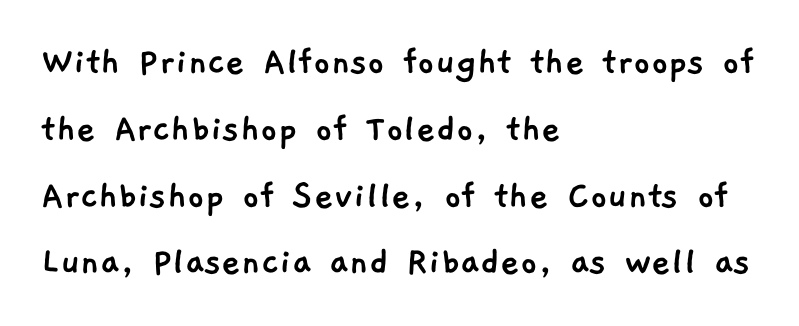
{"serif": "no", "width": "normal", "stroke_contrast": "low", "x_height": "medium", "monospaced": "no", "underline": "no", "align": "left", "line_spacing": "normal", "line_spacing_ratio": 1.59, "letter_spacing": "normal", "letter_spacing_em": 0.0, "glyph_px": 42}
